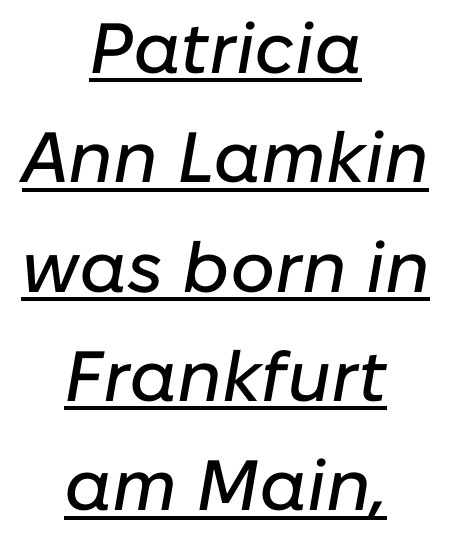
Q: Is the text italic (slanted)? A: Yes, it leans right by about 10 degrees.
Q: Is the text underlined? A: Yes.
Q: How is the paragraph aligned? A: Centered.
Q: Is the spacing between letters normal or unusually wide? A: Normal.
Q: Is the spacing between lines tight, normal or loose? A: Normal.
Q: Width (condensed, normal, or wide)? A: Normal.
Q: Stroke contrast? A: Low.
Q: x-height? A: Medium.
Q: Monospaced? A: No.
